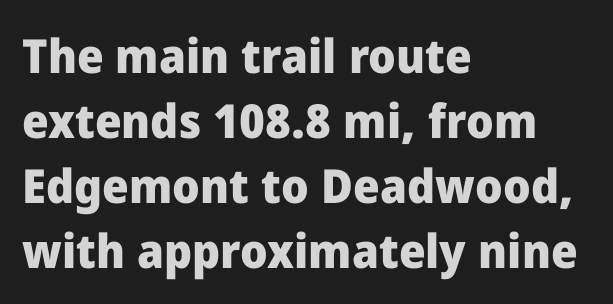
Interline gaps are of average width in this sample. Each row of text sits above clean, open space. This sample has the flowing, uneven cadence of proportional lettering. Upright lettering throughout. The type family on display is of the sans-serif kind.
